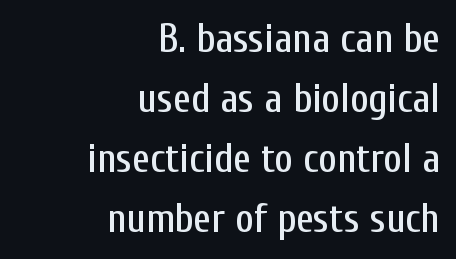
Q: Is the text italic (slanted)? A: No, it is upright.
Q: Is the typeface a serif or a sans-serif typeface? A: Sans-serif.
Q: Is the text underlined? A: No.
Q: How is the paragraph aligned? A: Right-aligned.
Q: Is the spacing between letters normal or unusually wide? A: Normal.
Q: Is the spacing between lines tight, normal or loose? A: Normal.
Q: Width (condensed, normal, or wide)? A: Condensed.
Q: Stroke contrast? A: Low.
Q: x-height? A: Medium.
Q: Monospaced? A: No.
